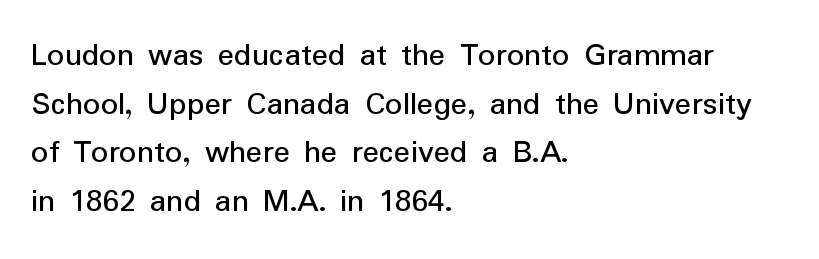
The image shows 34 px sans-serif type, upright; set left-aligned, normal line spacing (1.43x), normal letter spacing, not underlined; low stroke contrast and a medium x-height.
